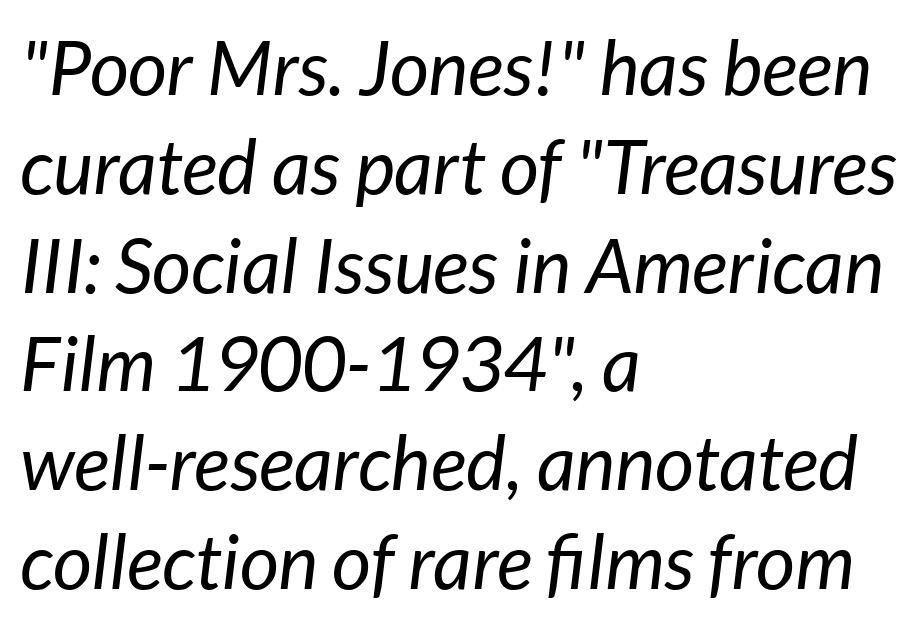
Q: Is the text bold? A: No.
Q: Is the text italic (slanted)? A: Yes, it leans right by about 7 degrees.
Q: Is the text underlined? A: No.
Q: How is the paragraph aligned? A: Left-aligned.
Q: Is the spacing between letters normal or unusually wide? A: Normal.
Q: Is the spacing between lines tight, normal or loose? A: Normal.
Q: Width (condensed, normal, or wide)? A: Normal.
Q: Stroke contrast? A: Low.
Q: x-height? A: Medium.
Q: Monospaced? A: No.
